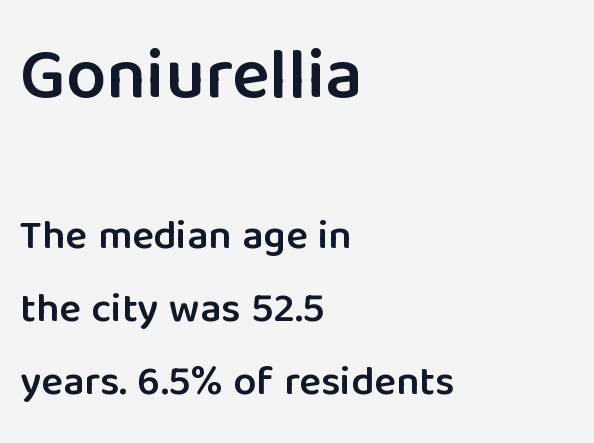
Stroke terminals: plain, sans-serif. The letters advance in unequal steps, a hallmark of proportional type. This is moderately heavy type, rendered in semibold. Each word holds together tightly as a unit, with standard inter-letter gaps.
